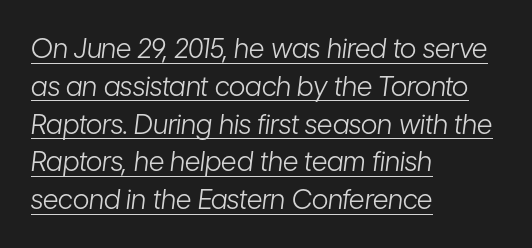
{"italic": "yes", "lean": "right", "slant_degrees": 7, "bold": "no", "underline": "yes", "align": "left", "line_spacing": "normal", "line_spacing_ratio": 1.4, "letter_spacing": "normal", "letter_spacing_em": 0.0, "glyph_px": 27}
